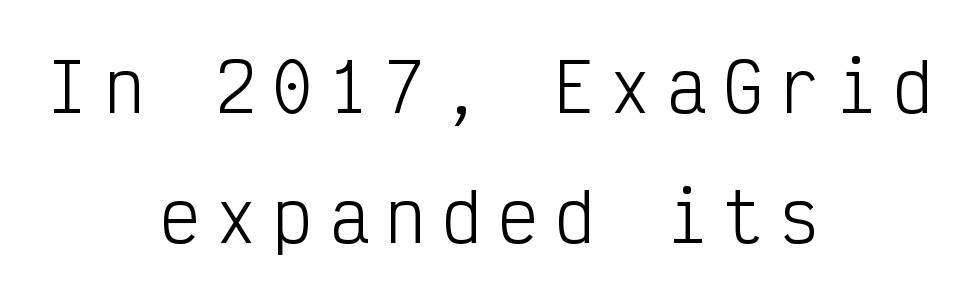
In terms of letterspacing, this is a distinctly airy, spread setting. I'd call this a sans setting — the letters go barefoot. Weight: regular or lighter. Spacing verdict: monospaced, one width for all characters.
